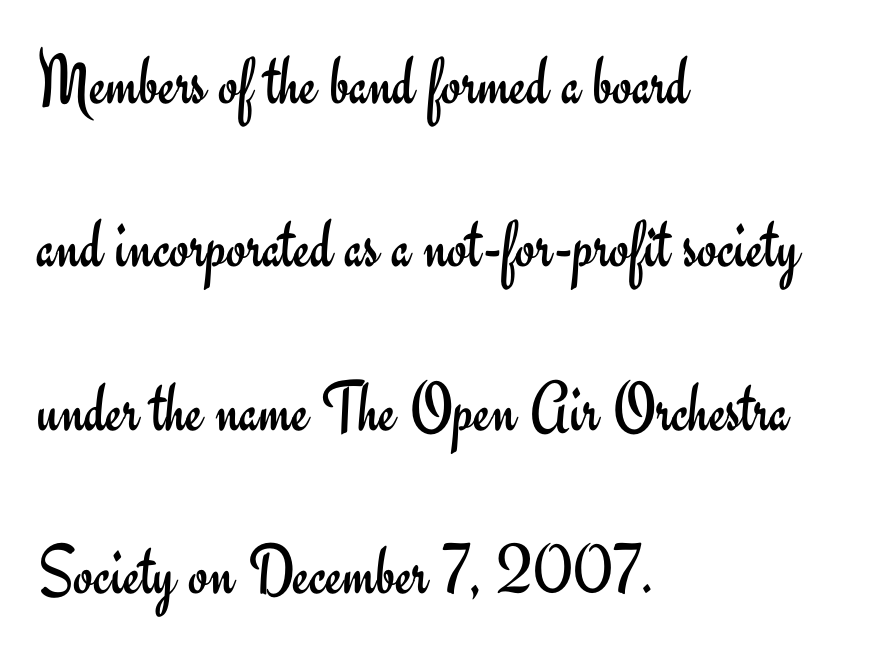
{"serif": "no", "bold": "no", "weight": "regular", "width": "normal", "stroke_contrast": "low", "x_height": "small", "monospaced": "no", "underline": "no", "align": "left", "line_spacing": "loose", "line_spacing_ratio": 2.27, "letter_spacing": "normal", "letter_spacing_em": 0.0, "glyph_px": 72}
